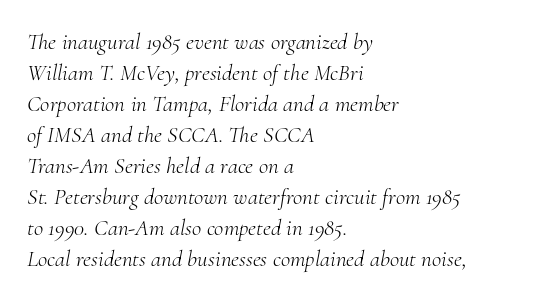
Is this a heavy cut? Hardly; it is regular or lighter. Nothing unusual about the tracking: characters are spaced as the font intends. The whole block is typeset with a tilt. Quick note: underline off.
